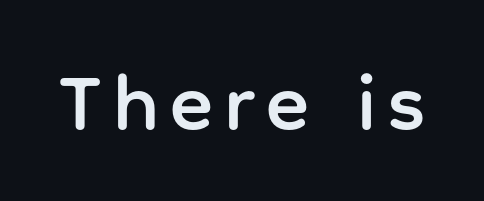
The image shows 80 px sans-serif type, upright; set not underlined; low stroke contrast and a medium x-height.
